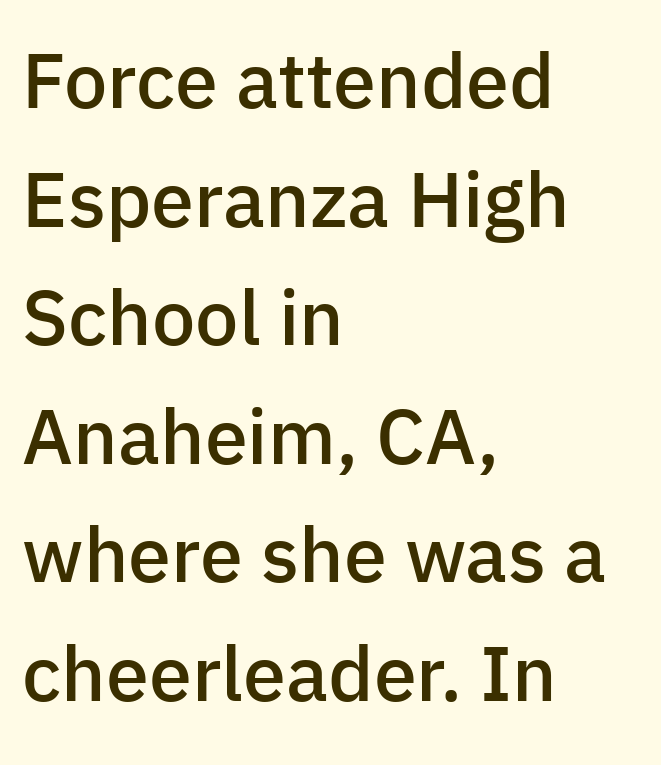
Q: Is the text bold? A: Semi-bold.
Q: Is the text italic (slanted)? A: No, it is upright.
Q: Is the typeface a serif or a sans-serif typeface? A: Sans-serif.
Q: Is the text underlined? A: No.
Q: How is the paragraph aligned? A: Left-aligned.
Q: Is the spacing between letters normal or unusually wide? A: Normal.
Q: Is the spacing between lines tight, normal or loose? A: Normal.
Q: Width (condensed, normal, or wide)? A: Normal.
Q: Stroke contrast? A: Low.
Q: x-height? A: Medium.
Q: Monospaced? A: No.
